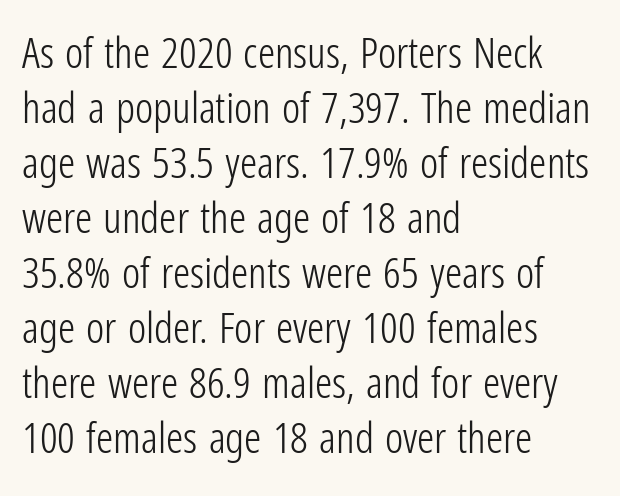
Q: Is the text bold? A: No.
Q: Is the text italic (slanted)? A: No, it is upright.
Q: Is the typeface a serif or a sans-serif typeface? A: Sans-serif.
Q: Is the text underlined? A: No.
Q: How is the paragraph aligned? A: Left-aligned.
Q: Is the spacing between letters normal or unusually wide? A: Normal.
Q: Is the spacing between lines tight, normal or loose? A: Normal.
Q: Width (condensed, normal, or wide)? A: Condensed.
Q: Stroke contrast? A: Low.
Q: x-height? A: Medium.
Q: Monospaced? A: No.
